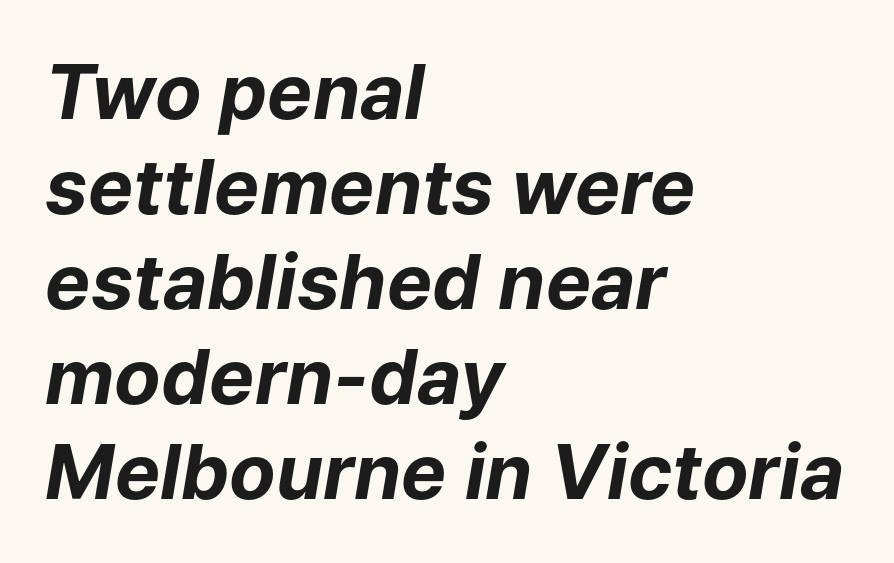
The image shows 76 px bold type, italic (leaning right); set left-aligned, normal line spacing (1.25x), normal letter spacing, not underlined; low stroke contrast and a medium x-height.
